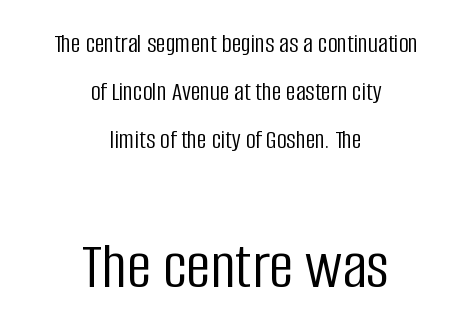
A student would notice the bottom passage is typeset larger than what precedes it. The specimen omits any rule beneath the text block's lines. The weight would be labelled regular, book, light, or lighter still. Posture: straight, roman, zero tilt. The letters advance in unequal steps, a hallmark of proportional type.
